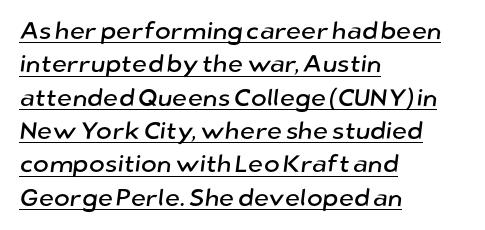
Q: Is the text underlined? A: Yes.
Q: How is the paragraph aligned? A: Left-aligned.
Q: Is the spacing between letters normal or unusually wide? A: Normal.
Q: Is the spacing between lines tight, normal or loose? A: Normal.
